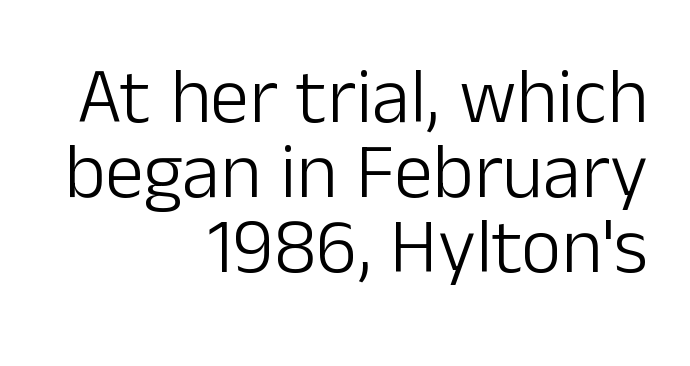
{"serif": "no", "italic": "no", "bold": "no", "weight": "light", "width": "normal", "stroke_contrast": "low", "x_height": "medium", "monospaced": "no", "underline": "no", "align": "right", "line_spacing": "tight", "line_spacing_ratio": 0.96, "letter_spacing": "normal", "letter_spacing_em": 0.0, "glyph_px": 78}
